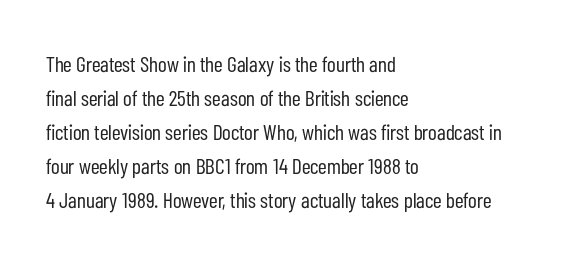
{"italic": "no", "bold": "no", "underline": "no", "align": "left", "line_spacing": "normal", "line_spacing_ratio": 1.54, "letter_spacing": "normal", "letter_spacing_em": 0.0, "glyph_px": 22}
